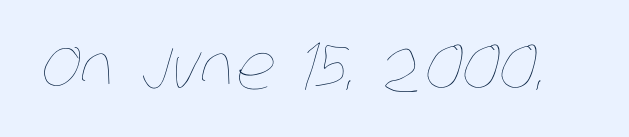
{"bold": "no", "weight": "thin", "width": "condensed", "stroke_contrast": "low", "x_height": "large", "monospaced": "no", "underline": "no", "letter_spacing": "normal", "letter_spacing_em": 0.0, "glyph_px": 62}
